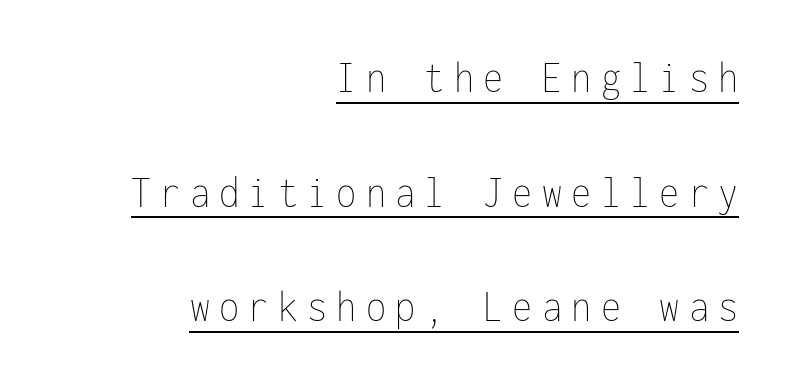
Q: Is the text bold? A: No.
Q: Is the text italic (slanted)? A: No, it is upright.
Q: Is the text underlined? A: Yes.
Q: How is the paragraph aligned? A: Right-aligned.
Q: Is the spacing between letters normal or unusually wide? A: Unusually wide.
Q: Is the spacing between lines tight, normal or loose? A: Loose.
Q: Width (condensed, normal, or wide)? A: Condensed.
Q: Stroke contrast? A: Low.
Q: x-height? A: Medium.
Q: Monospaced? A: Yes.
